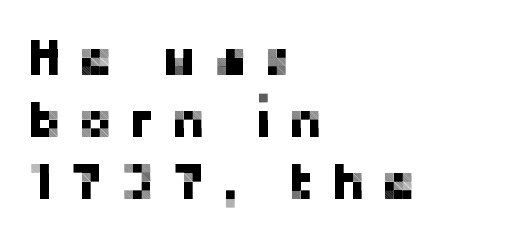
Quick note: underline off. Character widths vary here, with narrow letters taking less room than wide ones. Display-style spreading of the glyphs; the letterfit is very open. Reading down the block, your eye returns to a fixed left position each line. The typeface chosen for these lines omits serifs.
